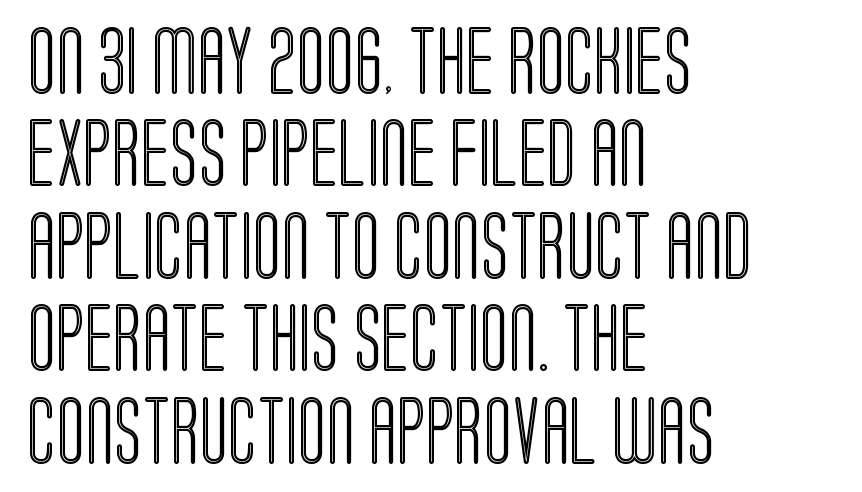
Summary of vertical rhythm: regular, with standard interline spacing. Rule under the text: the space is simply empty. The face used here is proportionally spaced, like ordinary book or web type. Layout note: lines flush left. There is no visible air inserted between adjacent glyphs. This is roman type, the default non-slanted kind.
